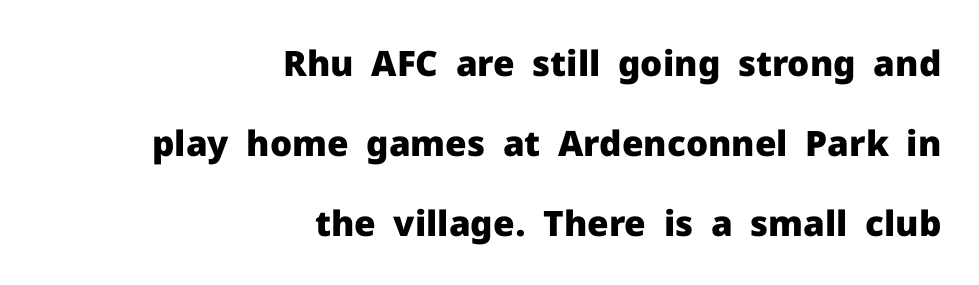
{"serif": "no", "italic": "no", "bold": "yes", "weight": "heavy", "width": "normal", "stroke_contrast": "low", "x_height": "medium", "monospaced": "no", "underline": "no", "align": "right", "line_spacing": "loose", "line_spacing_ratio": 2.28, "letter_spacing": "normal", "letter_spacing_em": 0.0, "glyph_px": 35}
